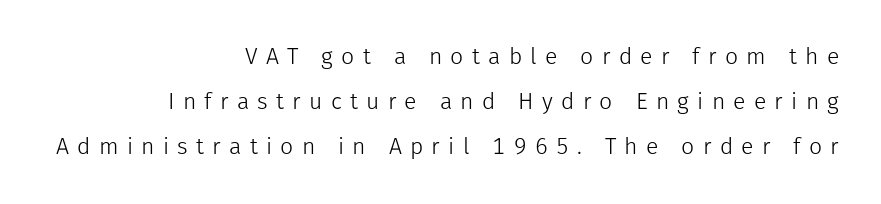
{"italic": "no", "bold": "no", "underline": "no", "align": "right", "line_spacing": "loose", "line_spacing_ratio": 1.96, "letter_spacing": "wide", "letter_spacing_em": 0.36, "glyph_px": 23}
